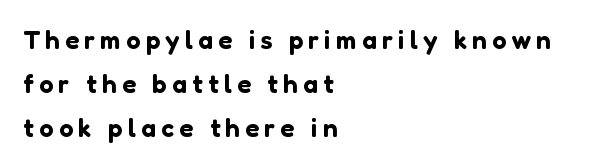
It's the straight-up-and-down kind of type. The foot of each line stays bare and open. The rows are spaced the way most documents space them. Words appear elongated and porous because spacing is wide.
